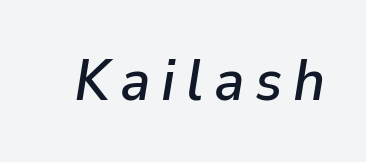
{"italic": "yes", "lean": "right", "slant_degrees": 9, "width": "normal", "stroke_contrast": "low", "x_height": "medium", "monospaced": "no", "underline": "no", "glyph_px": 58}
